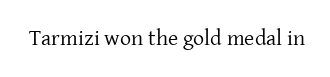
The space directly below the letters is spotless. Quick note: not italic, upright. The line texture is even and compact thanks to regular tracking. These glyphs show unthickened strokes, regular width or finer.
